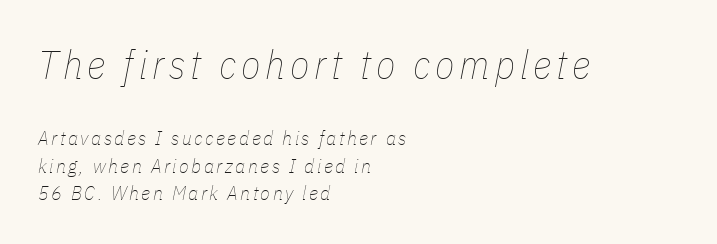
Beneath every word, the page is bare. A light-to-regular cut is what we see here. Short and long lines alike share a common starting point at left. Compared with ordinary roman type, these characters are visibly tilted. Type size steps down from the first block to the second.
